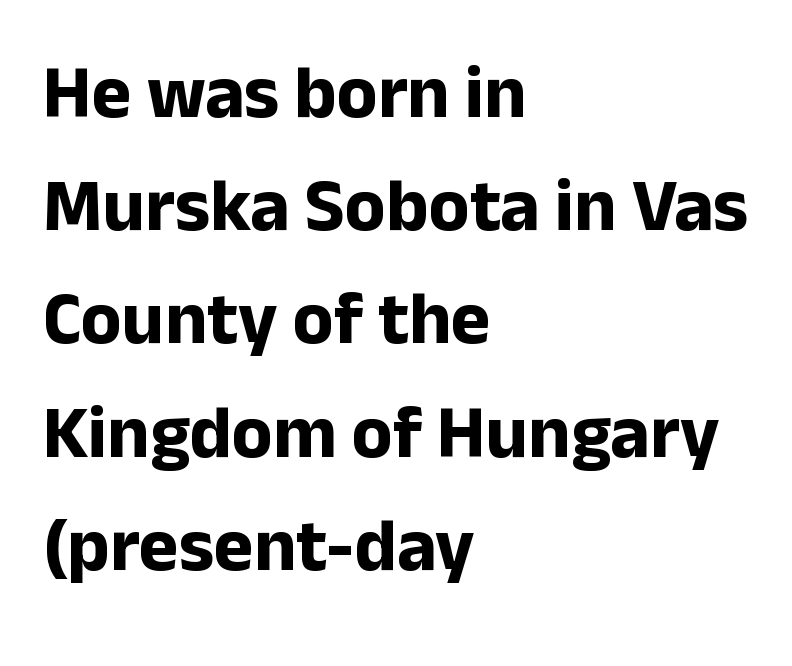
The image shows 75 px bold sans-serif type, upright; set left-aligned, normal line spacing (1.51x), normal letter spacing, not underlined; low stroke contrast and a medium x-height.
